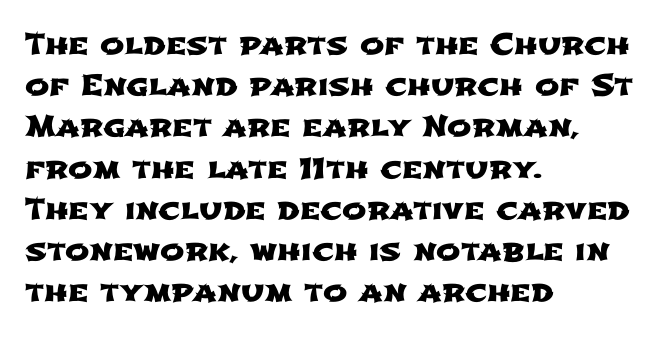
{"serif": "no", "width": "wide", "stroke_contrast": "low", "x_height": "medium", "monospaced": "no", "underline": "no", "align": "left", "line_spacing": "normal", "line_spacing_ratio": 1.42, "letter_spacing": "normal", "letter_spacing_em": 0.0, "glyph_px": 29}
